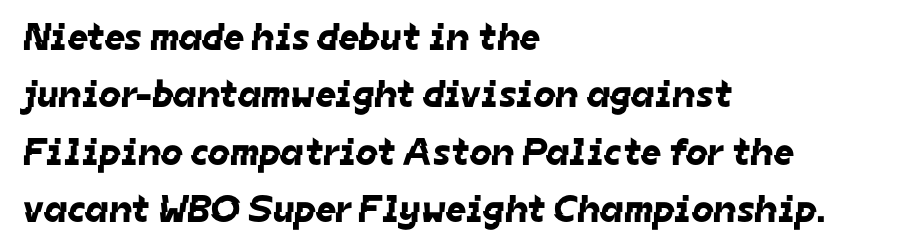
{"serif": "no", "width": "normal", "stroke_contrast": "low", "x_height": "medium", "monospaced": "no", "underline": "no", "align": "left", "line_spacing": "normal", "line_spacing_ratio": 1.47, "letter_spacing": "normal", "letter_spacing_em": 0.0, "glyph_px": 39}
